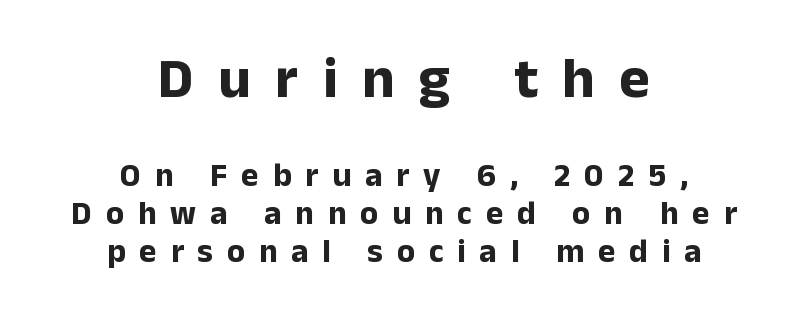
Is this a fixed-width face? No — the glyphs have proportional, varying widths. Between one letter and the next there's a generous, obvious gap. The specimen omits any rule beneath the text block's lines. Tightly led — the rows are bunched.
